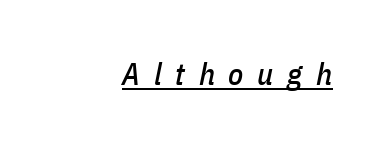
{"italic": "yes", "lean": "right", "slant_degrees": 11, "width": "condensed", "stroke_contrast": "low", "x_height": "medium", "monospaced": "no", "underline": "yes", "letter_spacing": "wide", "letter_spacing_em": 0.44, "glyph_px": 31}
